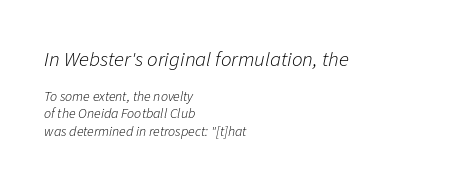
The image shows 21 px text type, italic (leaning right); set left-aligned, line spacing 1.22x, normal letter spacing, not underlined; the first (top) block is 1.5x larger.
